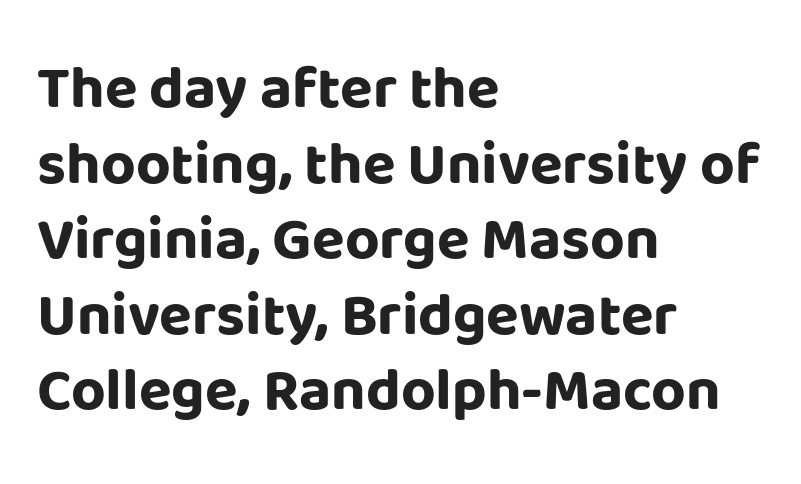
Q: Is the text bold? A: Yes.
Q: Is the text italic (slanted)? A: No, it is upright.
Q: Is the typeface a serif or a sans-serif typeface? A: Sans-serif.
Q: Is the text underlined? A: No.
Q: How is the paragraph aligned? A: Left-aligned.
Q: Is the spacing between letters normal or unusually wide? A: Normal.
Q: Is the spacing between lines tight, normal or loose? A: Normal.
Q: Width (condensed, normal, or wide)? A: Normal.
Q: Stroke contrast? A: Low.
Q: x-height? A: Large.
Q: Monospaced? A: No.
